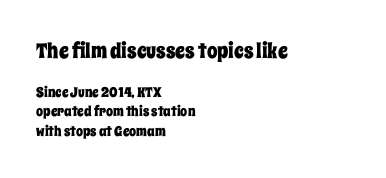
{"italic": "no", "underline": "no", "align": "left", "line_spacing": "normal", "line_spacing_ratio": 1.39, "letter_spacing": "normal", "letter_spacing_em": 0.0, "larger_block": "first", "size_ratio": 1.5, "glyph_px": 21}
